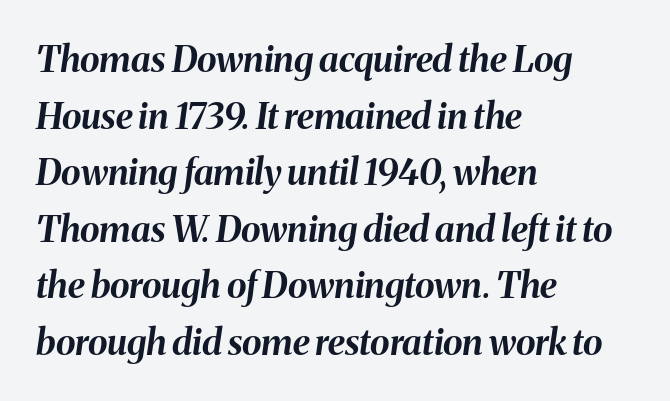
{"italic": "yes", "lean": "right", "slant_degrees": 8, "bold": "yes", "weight": "bold", "width": "normal", "stroke_contrast": "medium", "x_height": "medium", "monospaced": "no", "underline": "no", "align": "left", "line_spacing": "normal", "line_spacing_ratio": 1.57, "letter_spacing": "normal", "letter_spacing_em": 0.0, "glyph_px": 36}
